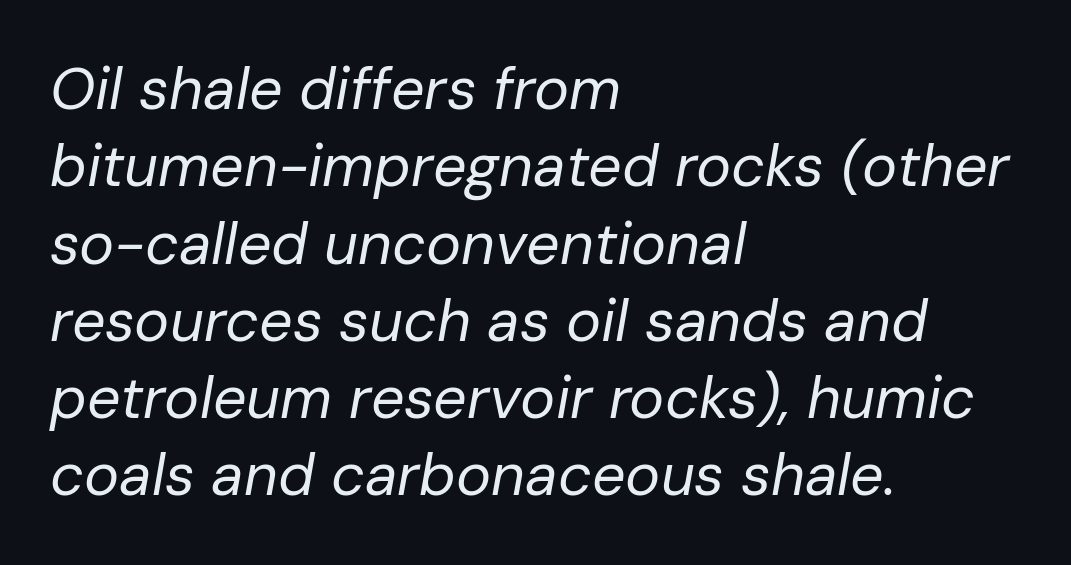
The image shows 59 px regular-weight type, italic (leaning right); set left-aligned, normal line spacing (1.31x), normal letter spacing, not underlined; low stroke contrast and a medium x-height.
